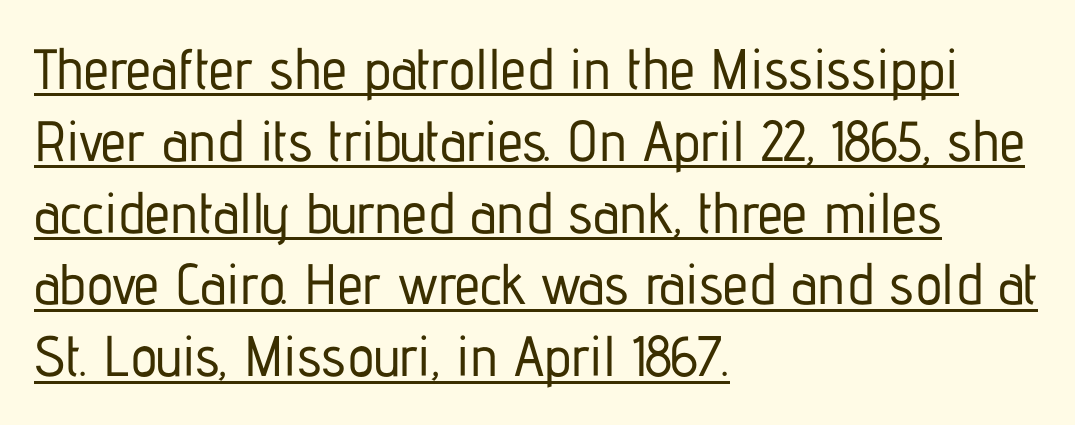
{"serif": "no", "italic": "no", "width": "condensed", "stroke_contrast": "low", "x_height": "medium", "monospaced": "no", "underline": "yes", "align": "left", "line_spacing": "normal", "line_spacing_ratio": 1.26, "letter_spacing": "normal", "letter_spacing_em": 0.0, "glyph_px": 57}
